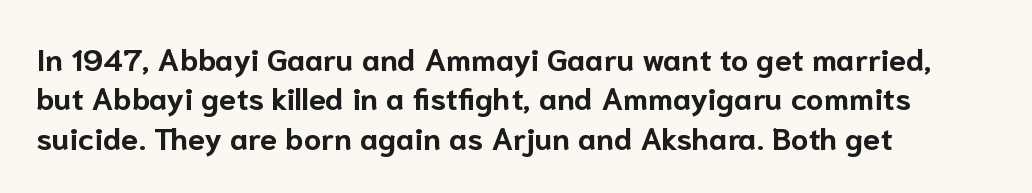
The image shows 31 px bold sans-serif type, upright; set left-aligned, normal line spacing (1.27x), normal letter spacing, not underlined; low stroke contrast and a medium x-height.
